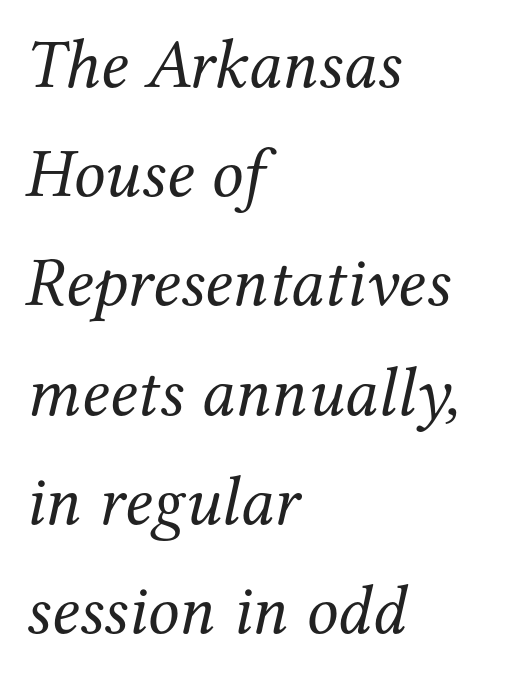
{"serif": "yes", "italic": "yes", "lean": "right", "slant_degrees": 12, "bold": "no", "weight": "regular", "width": "normal", "stroke_contrast": "medium", "x_height": "medium", "monospaced": "no", "underline": "no", "align": "left", "line_spacing": "normal", "line_spacing_ratio": 1.56, "letter_spacing": "normal", "letter_spacing_em": 0.0, "glyph_px": 70}
